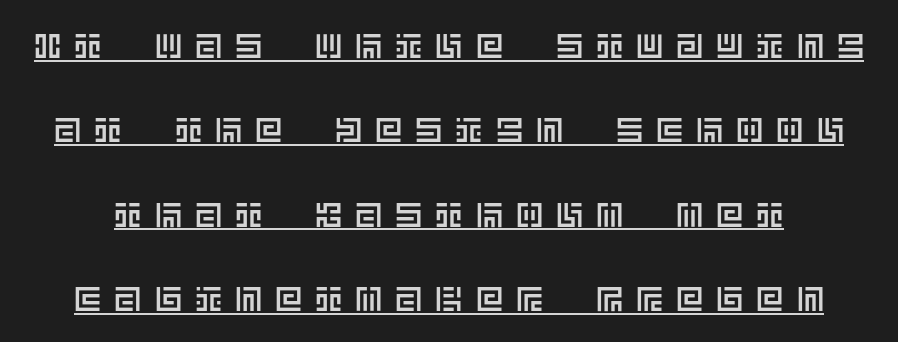
The face used here appears with an underline applied. How are the letters spaced? Widely, with obvious added tracking. The font's upright variant was chosen for this text. Baseline-to-baseline distance is far greater than the letter height.
